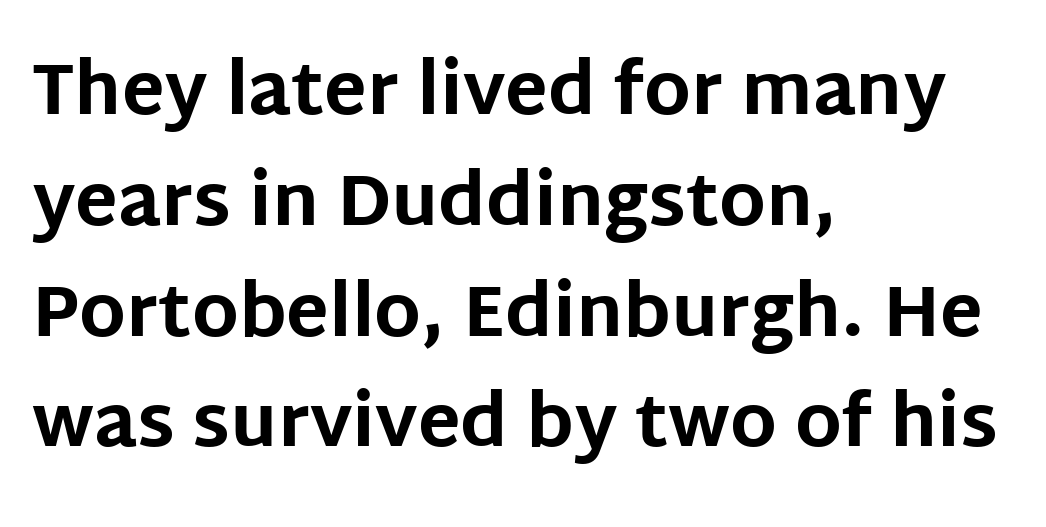
{"serif": "no", "italic": "no", "bold": "yes", "weight": "bold", "width": "normal", "stroke_contrast": "low", "x_height": "large", "monospaced": "no", "underline": "no", "align": "left", "line_spacing": "normal", "line_spacing_ratio": 1.56, "letter_spacing": "normal", "letter_spacing_em": 0.0, "glyph_px": 71}
